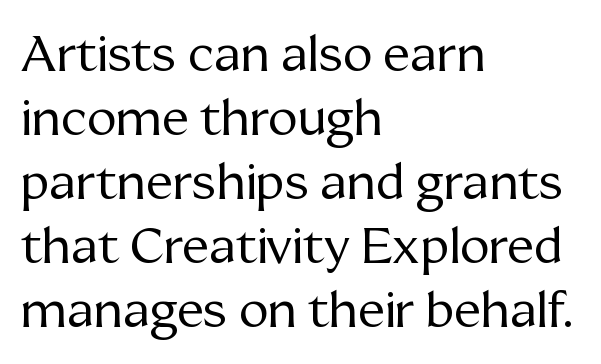
Q: Is the text bold? A: No.
Q: Is the text italic (slanted)? A: No, it is upright.
Q: Is the typeface a serif or a sans-serif typeface? A: Serif.
Q: Is the text underlined? A: No.
Q: How is the paragraph aligned? A: Left-aligned.
Q: Is the spacing between letters normal or unusually wide? A: Normal.
Q: Is the spacing between lines tight, normal or loose? A: Normal.
Q: Width (condensed, normal, or wide)? A: Normal.
Q: Stroke contrast? A: Medium.
Q: x-height? A: Medium.
Q: Monospaced? A: No.
